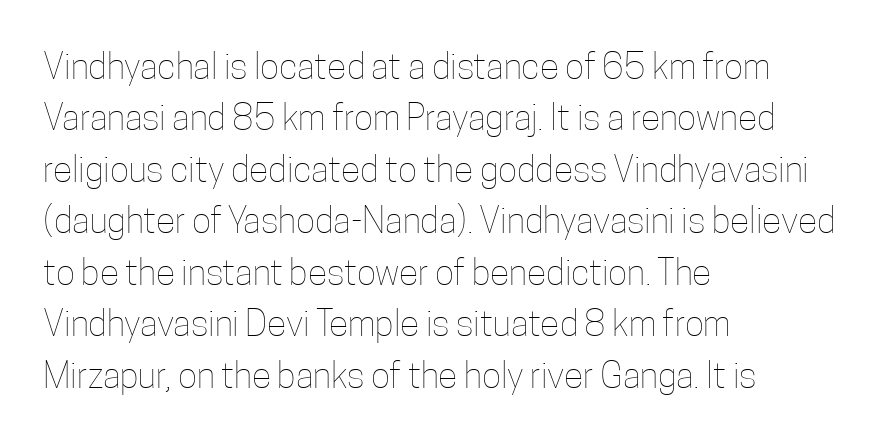
This is the regular roman posture of the typeface. Every row of glyphs begins at an identical x-position on the left. A light-to-regular cut is what we see here. Do the characters align in a grid? No, the font is proportional. Is the letter spacing exaggerated? No — it looks like the ordinary default.
